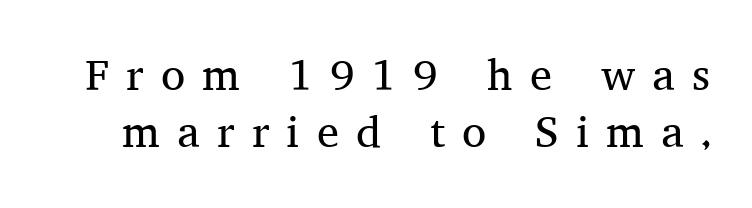
{"serif": "yes", "italic": "no", "bold": "no", "weight": "regular", "width": "normal", "stroke_contrast": "medium", "x_height": "medium", "monospaced": "no", "underline": "no", "line_spacing": "normal", "line_spacing_ratio": 1.3, "letter_spacing": "wide", "letter_spacing_em": 0.39, "glyph_px": 44}
